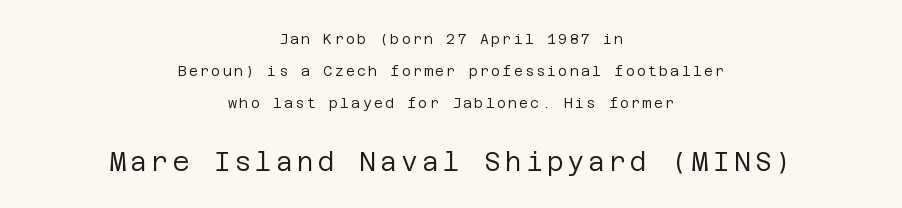
Q: Is the text bold? A: No.
Q: Is the text italic (slanted)? A: No, it is upright.
Q: Is the text underlined? A: No.
Q: How is the paragraph aligned? A: Centered.
Q: Is the spacing between lines tight, normal or loose? A: Loose.
Q: Which block of text is set in a larger size, the first (top) or the second (bottom)? A: The second (bottom) one.
